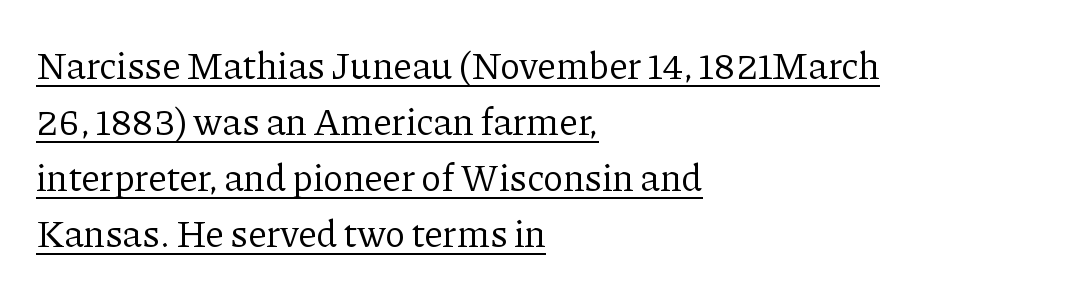
The image shows 38 px regular-weight serif type, upright; set left-aligned, normal line spacing (1.47x), normal letter spacing, underlined; low stroke contrast and a medium x-height.
